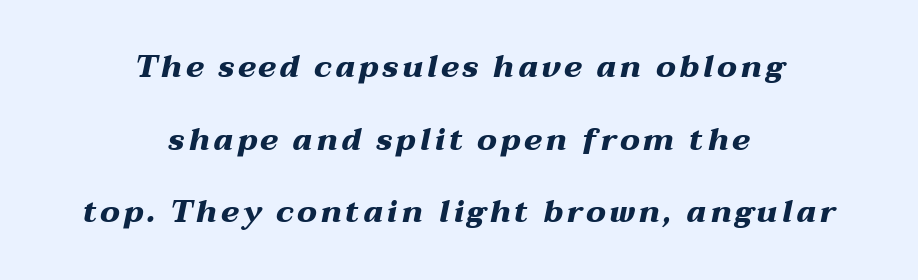
Q: Is the text bold? A: Yes.
Q: Is the text italic (slanted)? A: Yes, it leans right by about 12 degrees.
Q: Is the text underlined? A: No.
Q: How is the paragraph aligned? A: Centered.
Q: Is the spacing between lines tight, normal or loose? A: Loose.
Q: Width (condensed, normal, or wide)? A: Wide.
Q: Stroke contrast? A: Medium.
Q: x-height? A: Medium.
Q: Monospaced? A: No.
